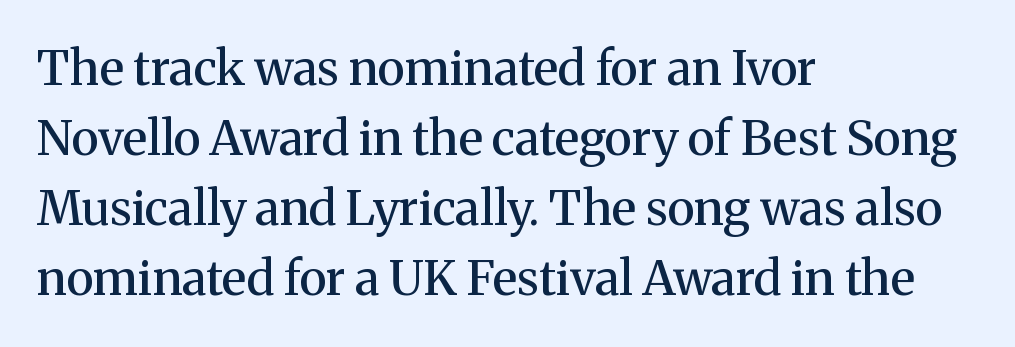
Each new line begins a customary step beneath the previous one. Posture: upright roman. Students, note that the glyphs here touch the page at normal intervals. Visually the block forms a straight wall on the left and a jagged coastline on the right.
